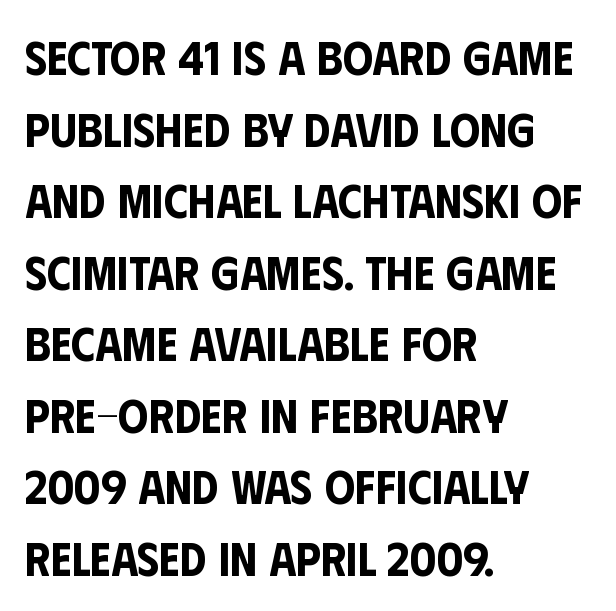
The image shows 48 px condensed sans-serif type, upright; set left-aligned, normal line spacing (1.49x), normal letter spacing, not underlined; low stroke contrast and a large x-height.
